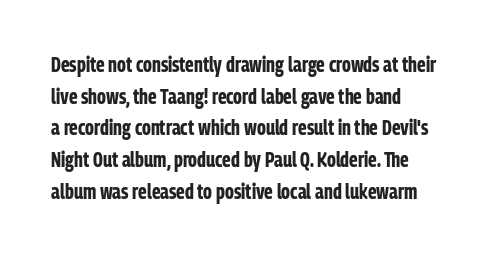
{"italic": "no", "bold": "yes", "underline": "no", "align": "left", "line_spacing": "normal", "line_spacing_ratio": 1.51, "letter_spacing": "normal", "letter_spacing_em": 0.0, "glyph_px": 21}
